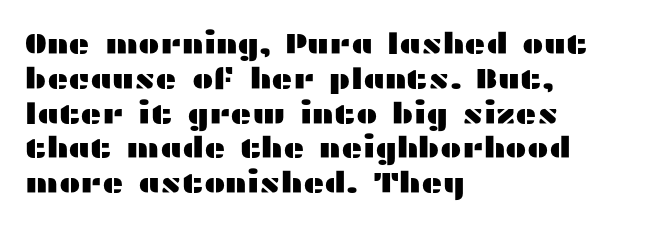
{"serif": "no", "italic": "no", "width": "wide", "stroke_contrast": "medium", "x_height": "medium", "monospaced": "no", "underline": "no", "align": "left", "line_spacing_ratio": 1.2, "letter_spacing": "normal", "letter_spacing_em": 0.0, "glyph_px": 29}
